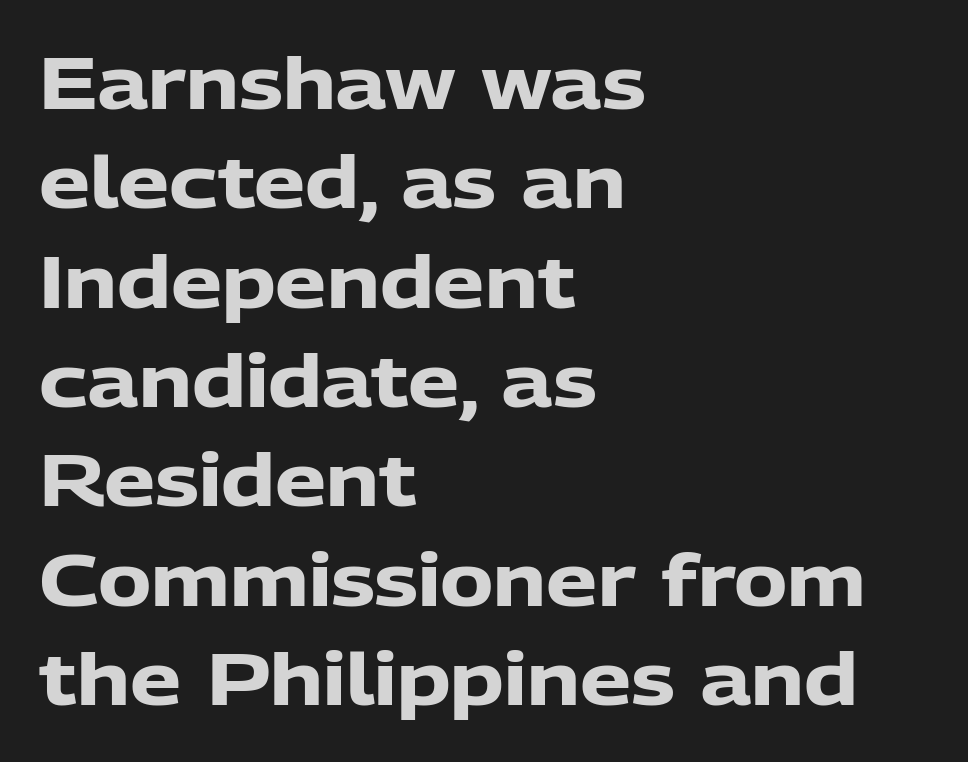
{"serif": "no", "italic": "no", "bold": "yes", "weight": "heavy", "width": "normal", "stroke_contrast": "low", "x_height": "medium", "monospaced": "no", "underline": "no", "align": "left", "line_spacing": "normal", "line_spacing_ratio": 1.38, "letter_spacing": "normal", "letter_spacing_em": 0.0, "glyph_px": 72}
